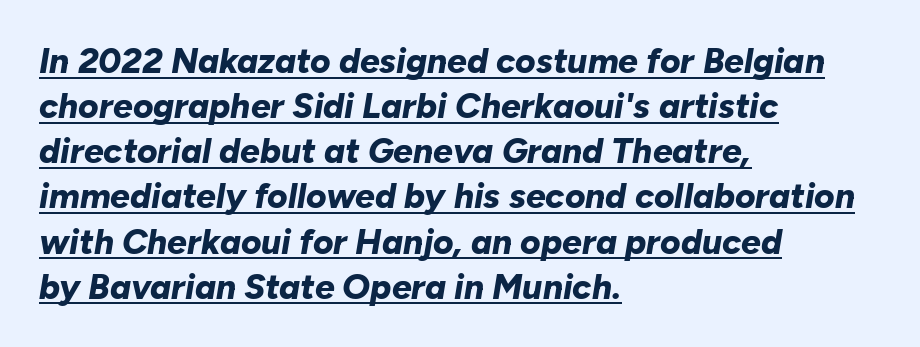
Q: Is the text bold? A: Yes.
Q: Is the text italic (slanted)? A: Yes, it leans right by about 10 degrees.
Q: Is the text underlined? A: Yes.
Q: How is the paragraph aligned? A: Left-aligned.
Q: Is the spacing between letters normal or unusually wide? A: Normal.
Q: Is the spacing between lines tight, normal or loose? A: Normal.
Q: Width (condensed, normal, or wide)? A: Normal.
Q: Stroke contrast? A: Low.
Q: x-height? A: Medium.
Q: Monospaced? A: No.
